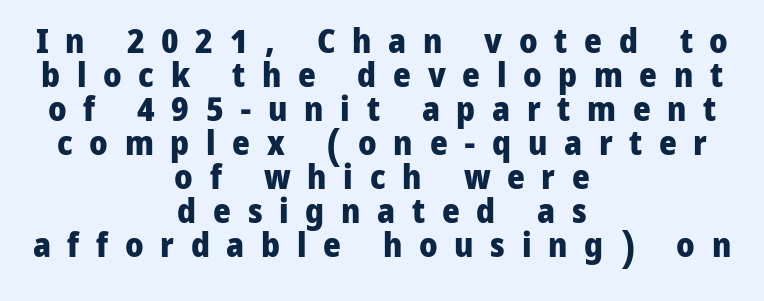
Q: Is the text bold? A: Yes.
Q: Is the text italic (slanted)? A: No, it is upright.
Q: Is the typeface a serif or a sans-serif typeface? A: Sans-serif.
Q: Is the text underlined? A: No.
Q: How is the paragraph aligned? A: Centered.
Q: Is the spacing between letters normal or unusually wide? A: Unusually wide.
Q: Is the spacing between lines tight, normal or loose? A: Tight.
Q: Width (condensed, normal, or wide)? A: Normal.
Q: Stroke contrast? A: Low.
Q: x-height? A: Medium.
Q: Monospaced? A: No.
